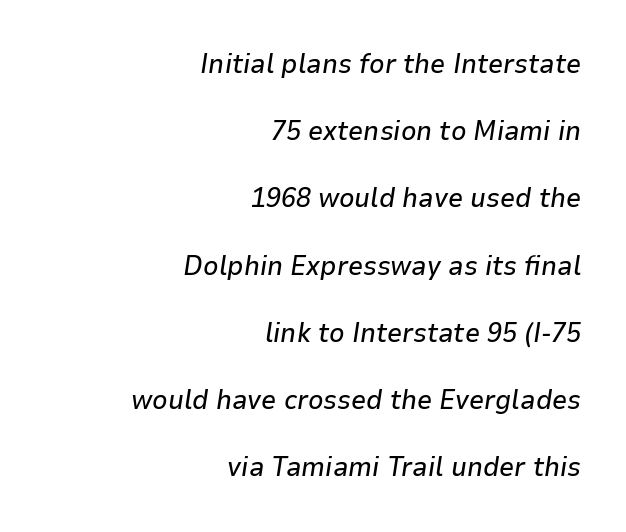
Q: Is the text italic (slanted)? A: Yes, it leans right by about 9 degrees.
Q: Is the text underlined? A: No.
Q: How is the paragraph aligned? A: Right-aligned.
Q: Is the spacing between letters normal or unusually wide? A: Normal.
Q: Is the spacing between lines tight, normal or loose? A: Loose.
